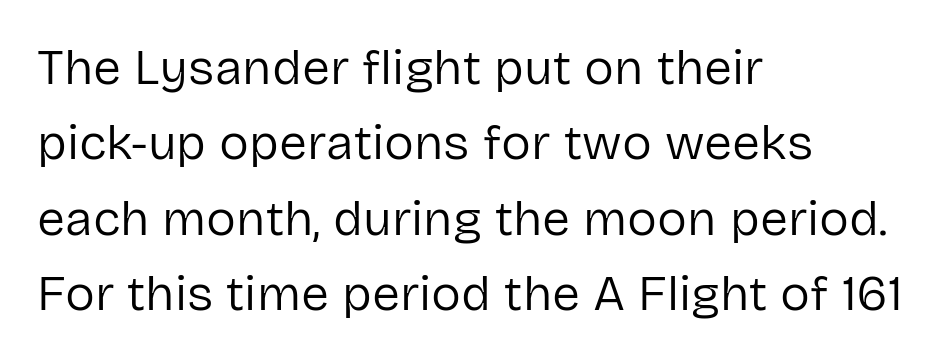
Q: Is the text bold? A: No.
Q: Is the text italic (slanted)? A: No, it is upright.
Q: Is the typeface a serif or a sans-serif typeface? A: Sans-serif.
Q: Is the text underlined? A: No.
Q: How is the paragraph aligned? A: Left-aligned.
Q: Is the spacing between letters normal or unusually wide? A: Normal.
Q: Is the spacing between lines tight, normal or loose? A: Normal.
Q: Width (condensed, normal, or wide)? A: Normal.
Q: Stroke contrast? A: Low.
Q: x-height? A: Medium.
Q: Monospaced? A: No.
